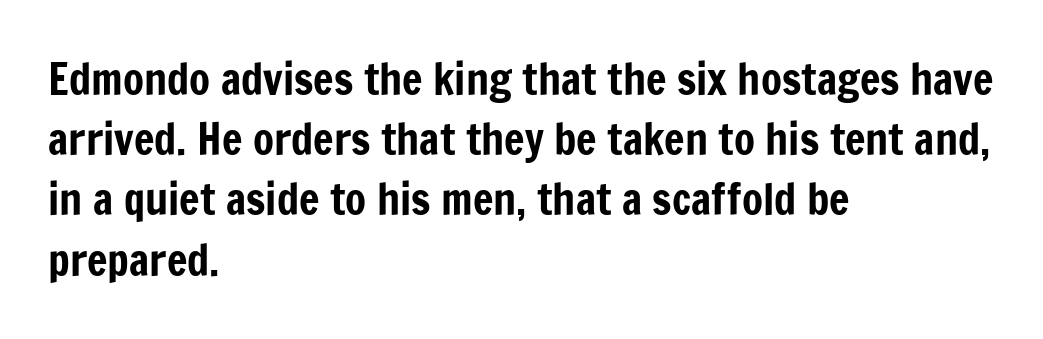
{"serif": "no", "italic": "no", "width": "condensed", "stroke_contrast": "low", "x_height": "medium", "monospaced": "no", "underline": "no", "align": "left", "line_spacing": "normal", "line_spacing_ratio": 1.4, "letter_spacing": "normal", "letter_spacing_em": 0.0, "glyph_px": 43}
